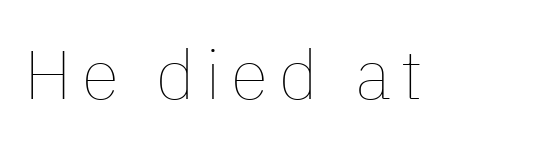
{"italic": "no", "bold": "no", "weight": "thin", "width": "normal", "stroke_contrast": "low", "x_height": "medium", "monospaced": "no", "underline": "no", "glyph_px": 69}
